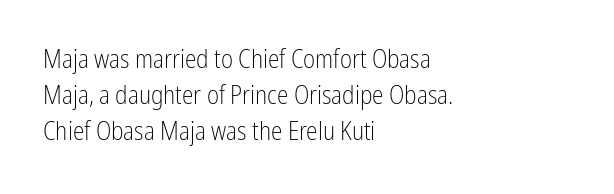
Q: Is the text bold? A: No.
Q: Is the text italic (slanted)? A: No, it is upright.
Q: Is the text underlined? A: No.
Q: How is the paragraph aligned? A: Left-aligned.
Q: Is the spacing between letters normal or unusually wide? A: Normal.
Q: Is the spacing between lines tight, normal or loose? A: Normal.
